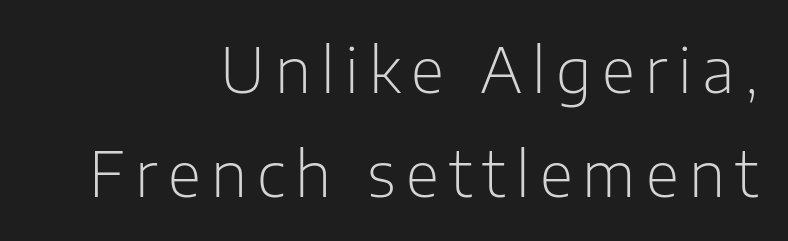
{"serif": "no", "italic": "no", "bold": "no", "weight": "light", "width": "normal", "stroke_contrast": "low", "x_height": "medium", "monospaced": "no", "underline": "no", "align": "right", "line_spacing": "normal", "line_spacing_ratio": 1.7, "glyph_px": 61}
